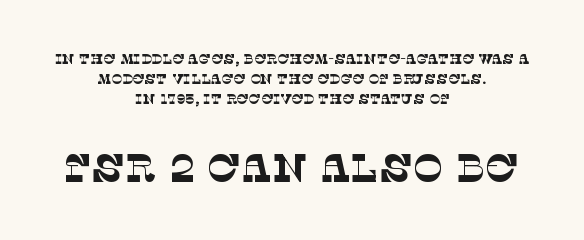
Is the letter spacing exaggerated? No — it looks like the ordinary default. The foot of each line stays bare and open. Is this a sans? No — the strokes have serifs. Bold? No — there's no thickening of the strokes. Honestly, the row spacing looks completely unremarkable.
